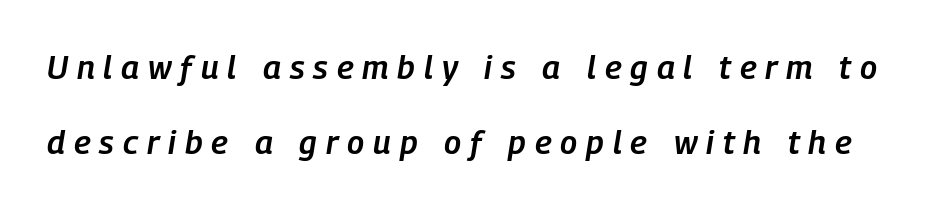
Q: Is the text bold? A: Semi-bold.
Q: Is the text italic (slanted)? A: Yes, it leans right by about 9 degrees.
Q: Is the text underlined? A: No.
Q: Is the spacing between letters normal or unusually wide? A: Unusually wide.
Q: Is the spacing between lines tight, normal or loose? A: Loose.
Q: Width (condensed, normal, or wide)? A: Condensed.
Q: Stroke contrast? A: Low.
Q: x-height? A: Medium.
Q: Monospaced? A: No.
